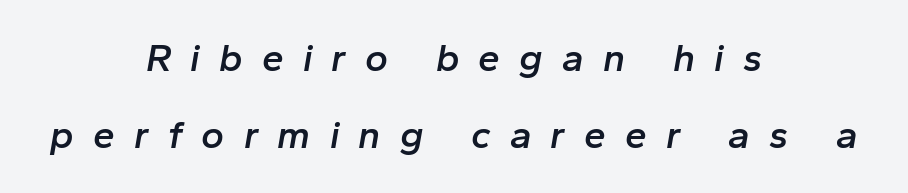
Q: Is the text bold? A: Semi-bold.
Q: Is the text italic (slanted)? A: Yes, it leans right by about 10 degrees.
Q: Is the text underlined? A: No.
Q: How is the paragraph aligned? A: Centered.
Q: Is the spacing between letters normal or unusually wide? A: Unusually wide.
Q: Is the spacing between lines tight, normal or loose? A: Loose.
Q: Width (condensed, normal, or wide)? A: Normal.
Q: Stroke contrast? A: Low.
Q: x-height? A: Medium.
Q: Monospaced? A: No.
